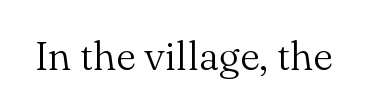
The image shows 40 px light serif type, upright; set normal letter spacing, not underlined; medium stroke contrast and a small x-height.
